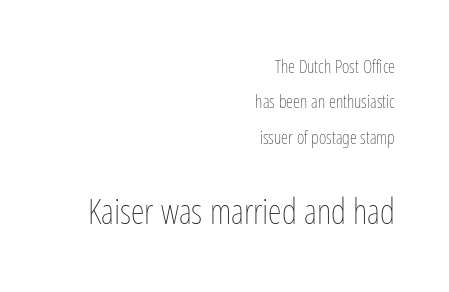
Q: Is the text bold? A: No.
Q: Is the text italic (slanted)? A: No, it is upright.
Q: Is the text underlined? A: No.
Q: How is the paragraph aligned? A: Right-aligned.
Q: Is the spacing between letters normal or unusually wide? A: Normal.
Q: Is the spacing between lines tight, normal or loose? A: Loose.
Q: Which block of text is set in a larger size, the first (top) or the second (bottom)? A: The second (bottom) one.
Q: Width (condensed, normal, or wide)? A: Condensed.
Q: Stroke contrast? A: Low.
Q: x-height? A: Medium.
Q: Monospaced? A: No.
